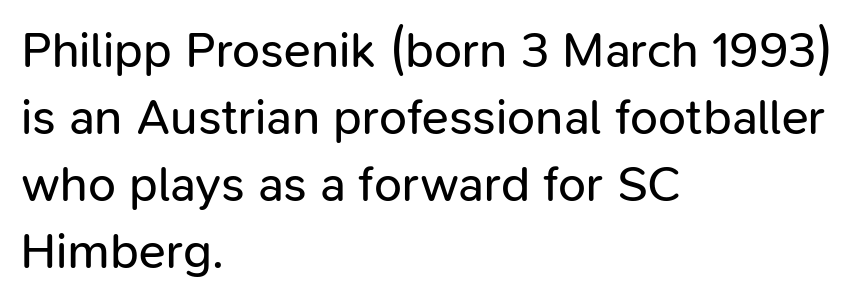
Q: Is the text bold? A: No.
Q: Is the text italic (slanted)? A: No, it is upright.
Q: Is the typeface a serif or a sans-serif typeface? A: Sans-serif.
Q: Is the text underlined? A: No.
Q: How is the paragraph aligned? A: Left-aligned.
Q: Is the spacing between letters normal or unusually wide? A: Normal.
Q: Is the spacing between lines tight, normal or loose? A: Normal.
Q: Width (condensed, normal, or wide)? A: Normal.
Q: Stroke contrast? A: Low.
Q: x-height? A: Medium.
Q: Monospaced? A: No.
